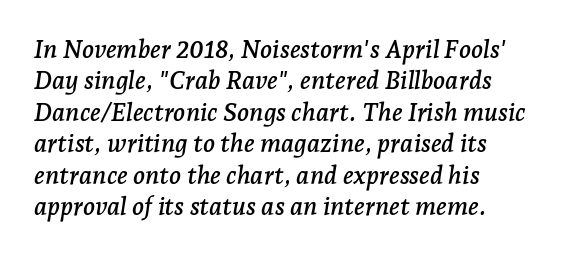
{"italic": "yes", "lean": "right", "slant_degrees": 7, "underline": "no", "align": "left", "line_spacing": "normal", "line_spacing_ratio": 1.26, "letter_spacing": "normal", "letter_spacing_em": 0.0, "glyph_px": 25}
